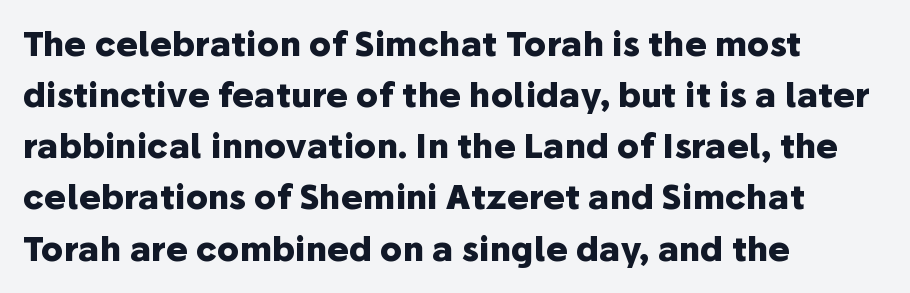
Is this a sans? Yes — the strokes have no serifs. Leftover space on each line is placed entirely after the last word. This rendering leaves character spacing at its baseline value. Baseline-to-baseline distance is the conventional proportion of letter height.
